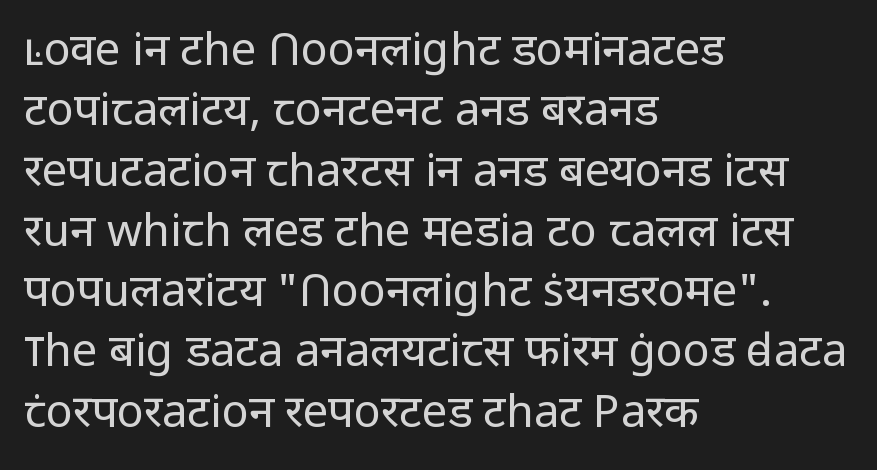
Underlining? Definitely not there. Stems and bowls with no extra thickness — not bold. Is the letter spacing exaggerated? No — it looks like the ordinary default. Type style note: lacks serifs. Horizontally, the lines are justified to the leading edge only.
